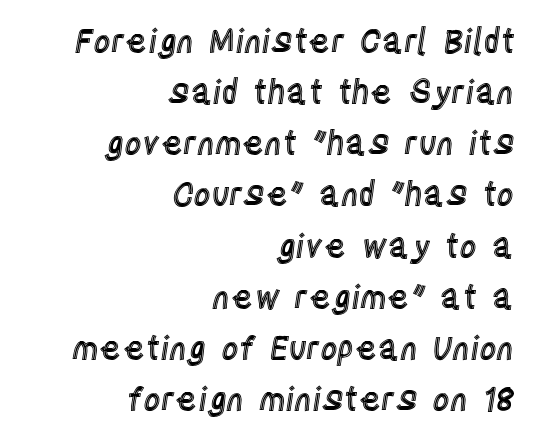
Q: Is the text italic (slanted)? A: Yes.
Q: Is the text underlined? A: No.
Q: How is the paragraph aligned? A: Right-aligned.
Q: Is the spacing between letters normal or unusually wide? A: Normal.
Q: Is the spacing between lines tight, normal or loose? A: Normal.
Q: Width (condensed, normal, or wide)? A: Condensed.
Q: x-height? A: Large.
Q: Monospaced? A: No.
